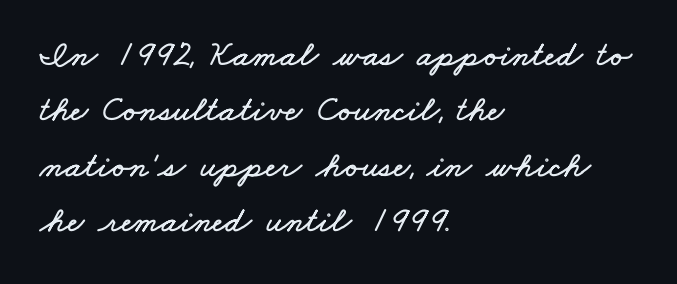
{"width": "wide", "stroke_contrast": "low", "x_height": "small", "monospaced": "no", "underline": "no", "align": "left", "line_spacing": "normal", "line_spacing_ratio": 1.54, "letter_spacing": "normal", "letter_spacing_em": 0.0, "glyph_px": 36}
